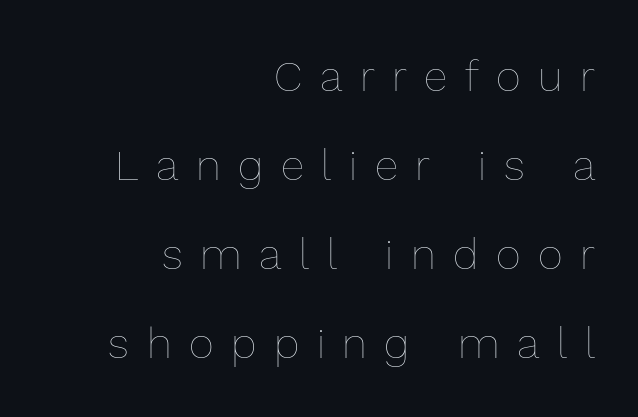
Looks like regular typesetting: each glyph gets only the width it needs. If you drew a ruler down the right edge, every line would touch it. Regarding leading, the lines here are spaced well apart. The characters are drawn with everyday or finer stroke widths. Display-style spreading of the glyphs; the letterfit is very open.
